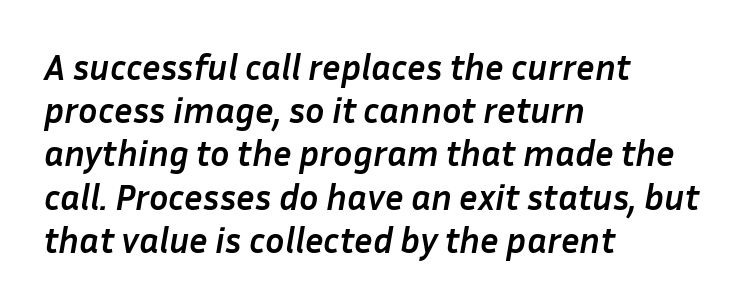
Q: Is the text bold? A: Yes.
Q: Is the text italic (slanted)? A: Yes, it leans right by about 10 degrees.
Q: Is the text underlined? A: No.
Q: How is the paragraph aligned? A: Left-aligned.
Q: Is the spacing between letters normal or unusually wide? A: Normal.
Q: Width (condensed, normal, or wide)? A: Normal.
Q: Stroke contrast? A: Low.
Q: x-height? A: Medium.
Q: Monospaced? A: No.
